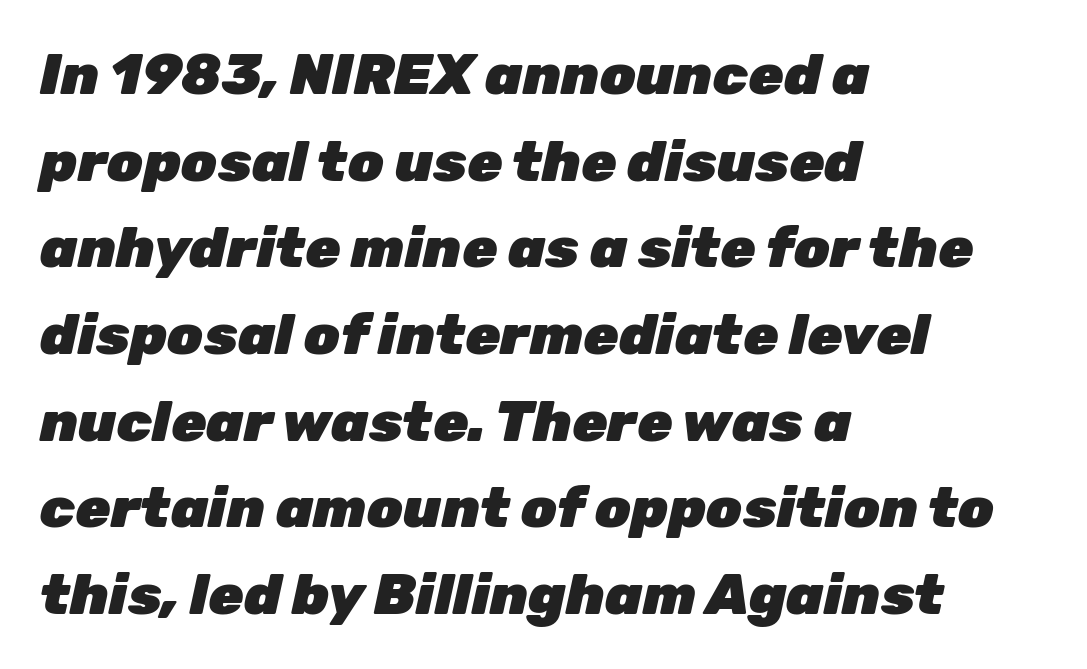
Q: Is the text bold? A: Yes.
Q: Is the text italic (slanted)? A: Yes, it leans right by about 12 degrees.
Q: Is the text underlined? A: No.
Q: How is the paragraph aligned? A: Left-aligned.
Q: Is the spacing between letters normal or unusually wide? A: Normal.
Q: Is the spacing between lines tight, normal or loose? A: Normal.
Q: Width (condensed, normal, or wide)? A: Normal.
Q: Stroke contrast? A: Low.
Q: x-height? A: Medium.
Q: Monospaced? A: No.
